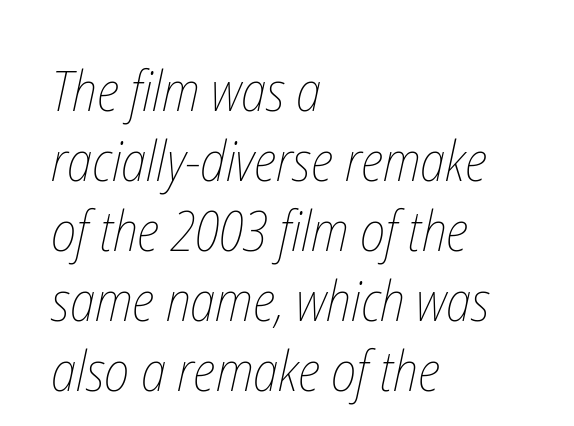
Each letter keeps its own natural width here, so spacing adapts to shape. The lines sit at an ordinary, default distance from one another. How are the letters spaced? Ordinarily, with no added tracking. Does the copy run flush right? No — it runs flush left. The space directly below the letters is spotless.
